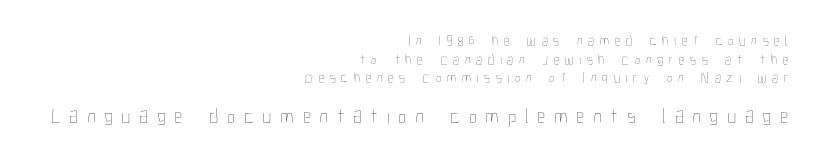
{"italic": "no", "bold": "no", "underline": "no", "align": "right", "line_spacing": "normal", "line_spacing_ratio": 1.33, "letter_spacing": "wide", "letter_spacing_em": 0.41, "larger_block": "second", "size_ratio": 1.5, "glyph_px": 21}
